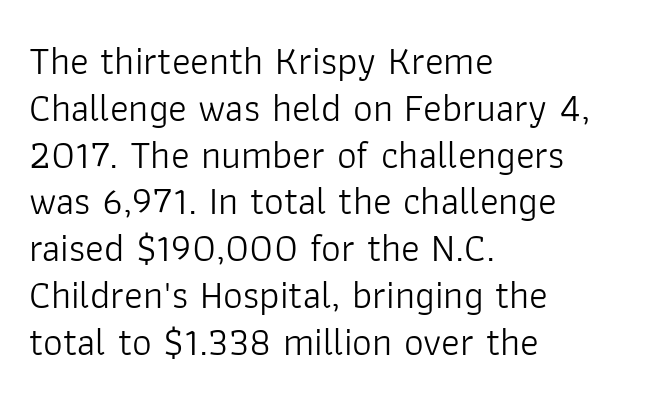
A roman cut, with each character standing at attention. Serif or sans? Sans — the stroke terminals are bare. The weight would be labelled regular, book, light, or lighter still. The baseline area is clear.
